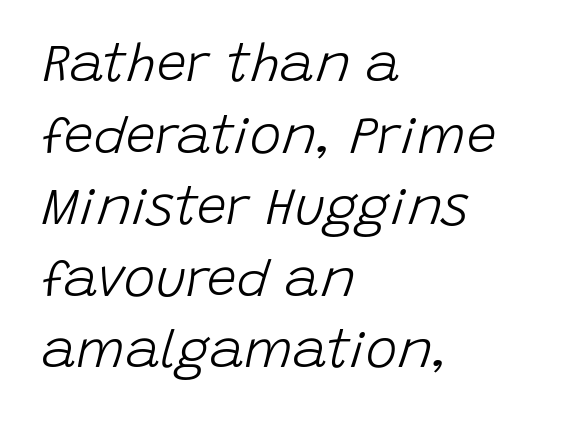
Q: Is the text bold? A: No.
Q: Is the text italic (slanted)? A: Yes, it leans right by about 15 degrees.
Q: Is the text underlined? A: No.
Q: How is the paragraph aligned? A: Left-aligned.
Q: Is the spacing between letters normal or unusually wide? A: Normal.
Q: Is the spacing between lines tight, normal or loose? A: Normal.
Q: Width (condensed, normal, or wide)? A: Normal.
Q: Stroke contrast? A: Low.
Q: x-height? A: Large.
Q: Monospaced? A: No.
